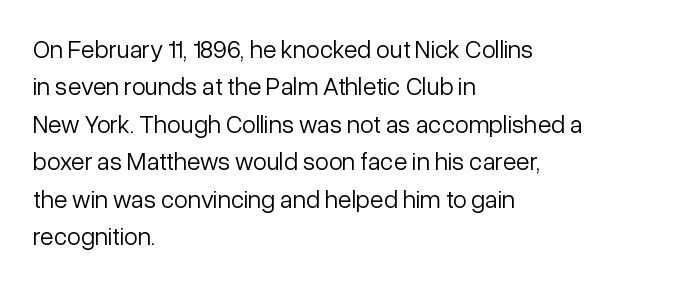
Q: Is the text bold? A: No.
Q: Is the text italic (slanted)? A: No, it is upright.
Q: Is the text underlined? A: No.
Q: How is the paragraph aligned? A: Left-aligned.
Q: Is the spacing between letters normal or unusually wide? A: Normal.
Q: Is the spacing between lines tight, normal or loose? A: Normal.
